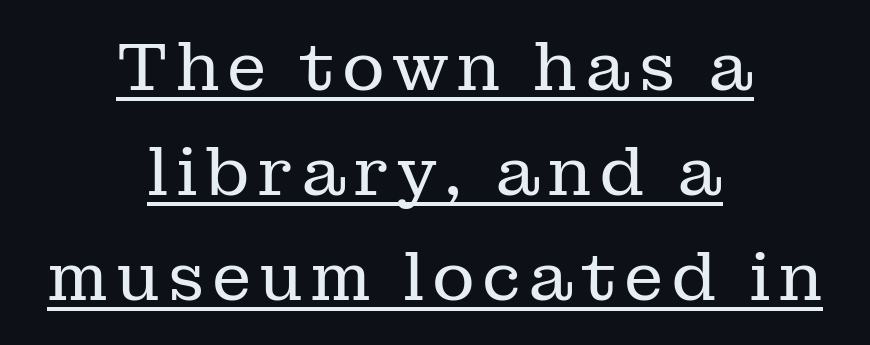
When letters stand straight like this, we call the style roman or upright. The face looks like a standard text weight, possibly lighter. Underlined type. Reading down the block, each line starts at a different indent, mirrored at its end. The letters advance in unequal steps, a hallmark of proportional type.
